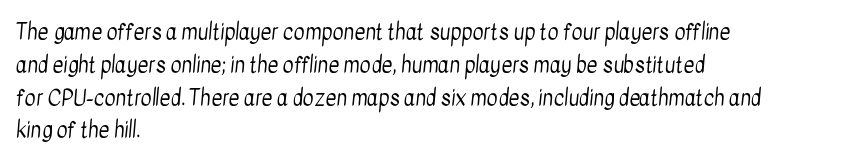
The image shows 21 px text type; set left-aligned, normal line spacing (1.56x), normal letter spacing, not underlined.
